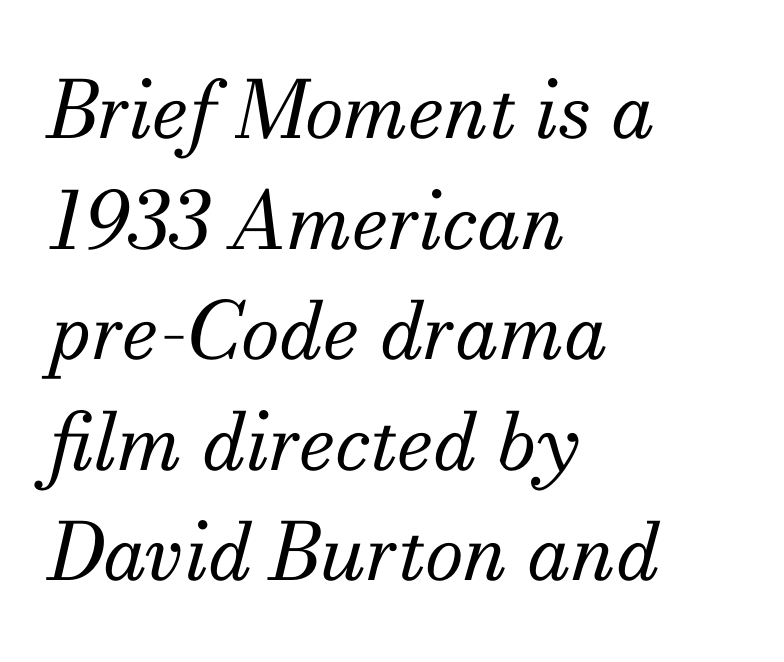
{"serif": "yes", "italic": "yes", "lean": "right", "slant_degrees": 13, "bold": "no", "weight": "regular", "width": "normal", "stroke_contrast": "medium", "x_height": "small", "monospaced": "no", "underline": "no", "align": "left", "line_spacing": "normal", "line_spacing_ratio": 1.4, "letter_spacing": "normal", "letter_spacing_em": 0.0, "glyph_px": 79}
